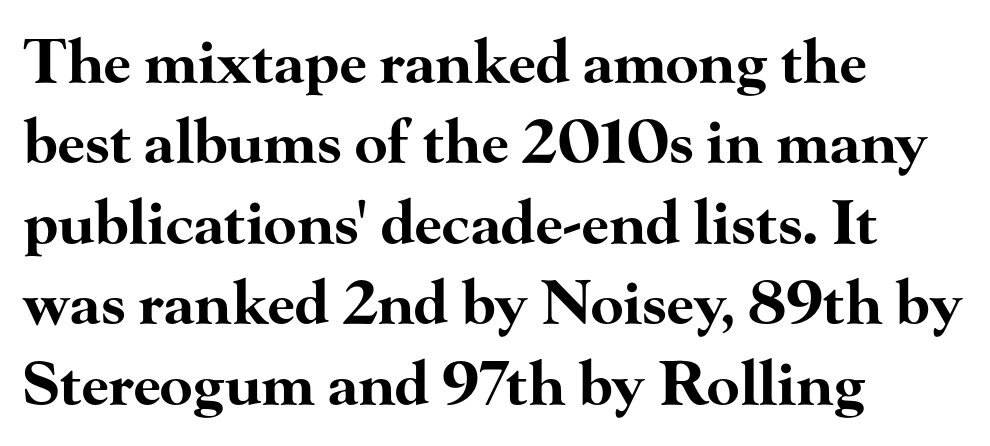
Q: Is the text bold? A: Yes.
Q: Is the text italic (slanted)? A: No, it is upright.
Q: Is the typeface a serif or a sans-serif typeface? A: Serif.
Q: Is the text underlined? A: No.
Q: How is the paragraph aligned? A: Left-aligned.
Q: Is the spacing between letters normal or unusually wide? A: Normal.
Q: Is the spacing between lines tight, normal or loose? A: Normal.
Q: Width (condensed, normal, or wide)? A: Wide.
Q: Stroke contrast? A: High.
Q: x-height? A: Small.
Q: Monospaced? A: No.
